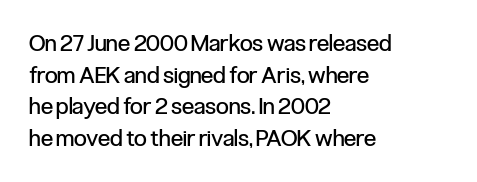
The image shows 23 px text type, upright; set left-aligned, normal line spacing (1.38x), normal letter spacing, not underlined.
